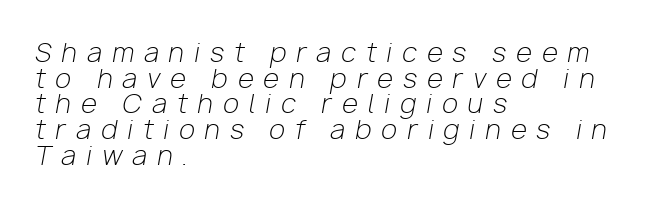
Stems and bowls with no extra thickness — not bold. Someone cranked the tracking dial way up on this one. This rendering features lettering with no underline. Rows of type sit shoulder to shoulder in the vertical direction.
